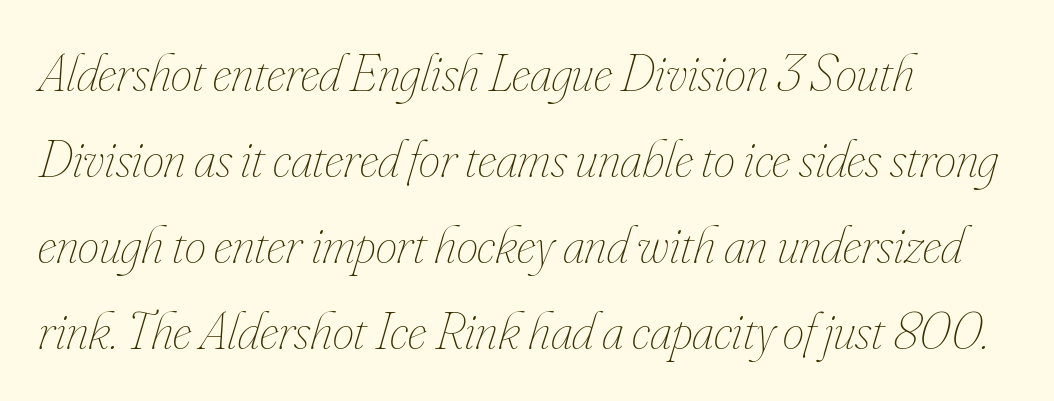
This rendering uses left alignment, leaving the right contour irregular. Honestly, the letter spacing is just normal — you wouldn't notice it. Quick note: underline off. Observe the lean: these are italic letterforms.
